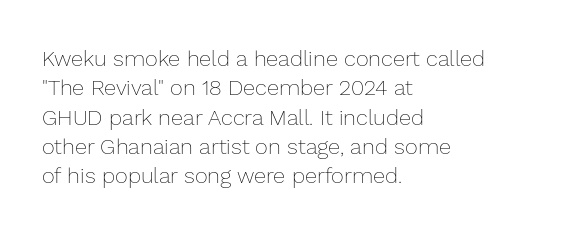
Caption: face not bold, strokes unweighted. Whoever set this chose a conventional vertical rhythm. This sample uses plain, unmodified letter spacing. The lettering stays uniformly vertical, giving the passage a roman look. Rule under the text: the space is simply empty.
